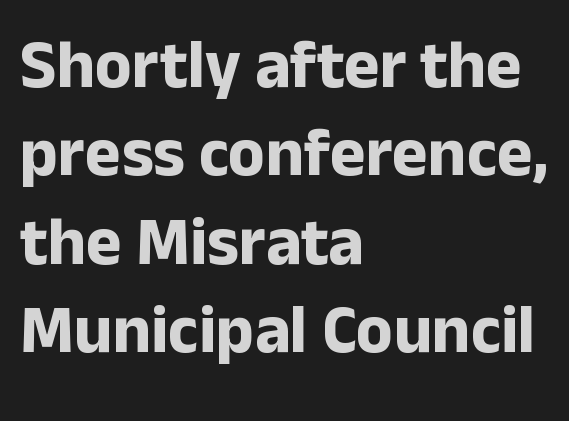
Font category for this specimen: sans-serif. How would I describe the line gaps? Plain and ordinary. The line texture is even and compact thanks to regular tracking. Line starts are locked; line ends wander. The rendering uses natural spacing where letterforms have individual widths.
